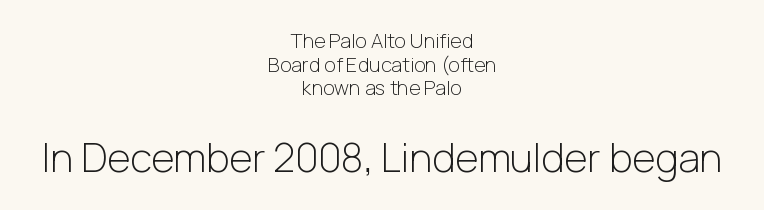
Q: Is the text bold? A: No.
Q: Is the text italic (slanted)? A: No, it is upright.
Q: Is the typeface a serif or a sans-serif typeface? A: Sans-serif.
Q: Is the text underlined? A: No.
Q: How is the paragraph aligned? A: Centered.
Q: Is the spacing between letters normal or unusually wide? A: Normal.
Q: Which block of text is set in a larger size, the first (top) or the second (bottom)? A: The second (bottom) one.
Q: Width (condensed, normal, or wide)? A: Normal.
Q: Stroke contrast? A: Low.
Q: x-height? A: Medium.
Q: Monospaced? A: No.
